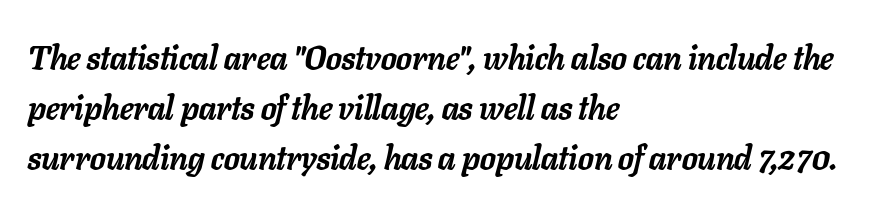
Q: Is the text bold? A: Yes.
Q: Is the text italic (slanted)? A: Yes, it leans right by about 11 degrees.
Q: Is the text underlined? A: No.
Q: How is the paragraph aligned? A: Left-aligned.
Q: Is the spacing between letters normal or unusually wide? A: Normal.
Q: Is the spacing between lines tight, normal or loose? A: Normal.
Q: Width (condensed, normal, or wide)? A: Normal.
Q: Stroke contrast? A: Low.
Q: x-height? A: Medium.
Q: Monospaced? A: No.
